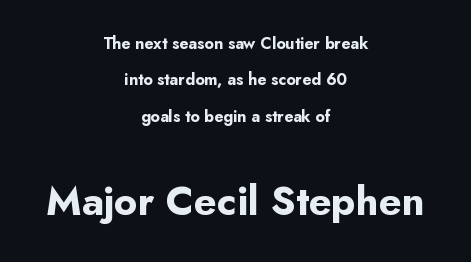
Stroke terminals: plain, sans-serif. Underlining? Definitely not there. The horizontal fit of the characters is conventional and even. The later block is typeset at a bigger size than the earlier block. Leading is clearly above the norm, producing a sparse column.
